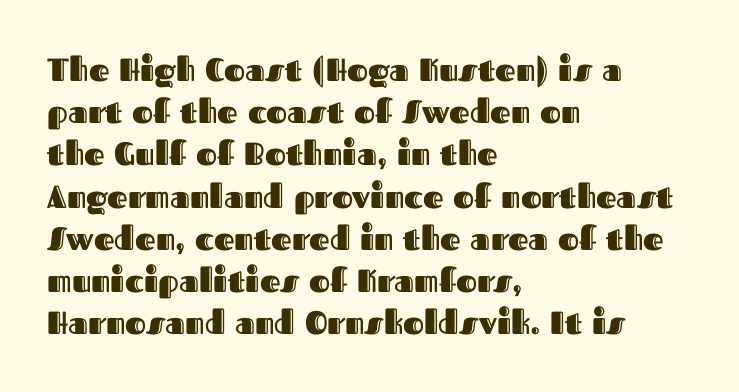
{"italic": "no", "width": "normal", "x_height": "medium", "monospaced": "no", "underline": "no", "align": "left", "line_spacing": "normal", "line_spacing_ratio": 1.32, "letter_spacing": "normal", "letter_spacing_em": 0.0, "glyph_px": 32}
